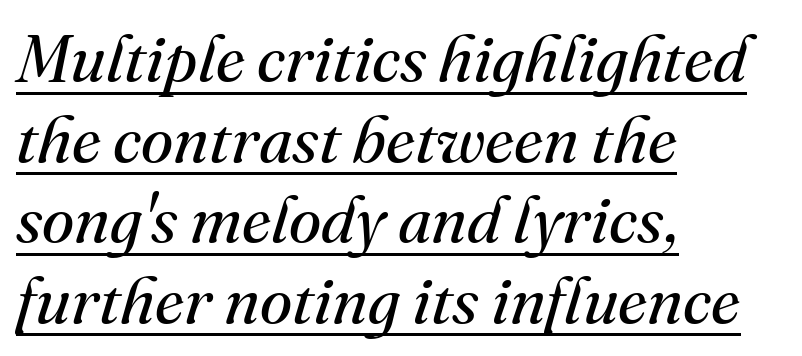
The rendering keeps characters at their native spacing. Yep, that's italic — everything's leaning. Line starts are locked; line ends wander. Proportional: the letters do not fall into vertical columns. This rendering features underlined lettering.
